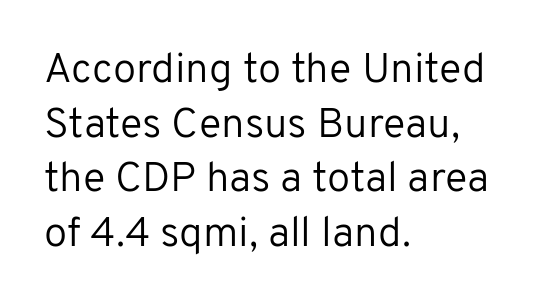
{"serif": "no", "italic": "no", "bold": "no", "weight": "regular", "width": "normal", "stroke_contrast": "low", "x_height": "medium", "monospaced": "no", "underline": "no", "align": "left", "line_spacing": "normal", "line_spacing_ratio": 1.3, "letter_spacing": "normal", "letter_spacing_em": 0.0, "glyph_px": 42}
